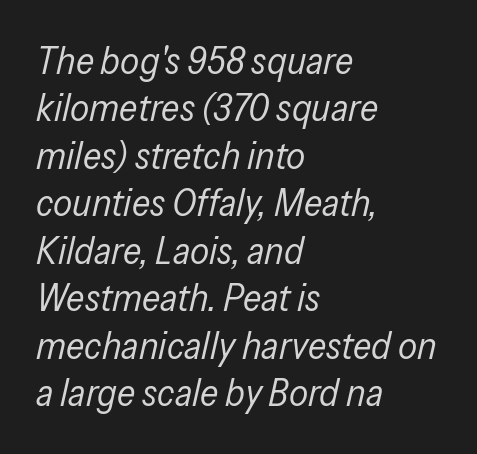
Each stroke keeps to a modest, everyday thickness or less. The ragged edge is on the right, which tells us the setting is flush left. Do the characters align in a grid? No, the font is proportional. A typesetter would call this zero additional tracking. This is oblique type, the kind used for emphasis or titles.
